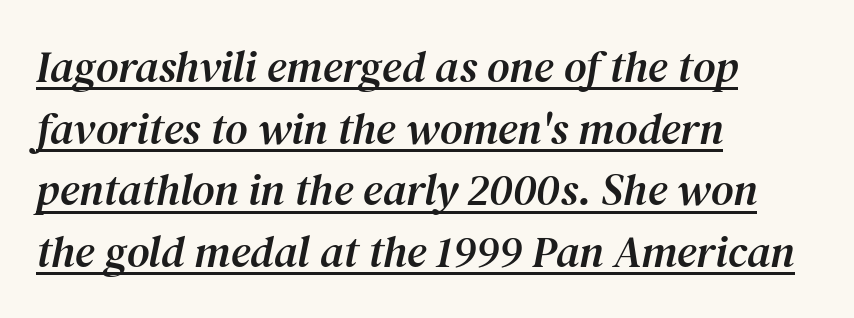
Q: Is the text italic (slanted)? A: Yes, it leans right by about 12 degrees.
Q: Is the typeface a serif or a sans-serif typeface? A: Serif.
Q: Is the text underlined? A: Yes.
Q: How is the paragraph aligned? A: Left-aligned.
Q: Is the spacing between letters normal or unusually wide? A: Normal.
Q: Is the spacing between lines tight, normal or loose? A: Normal.
Q: Width (condensed, normal, or wide)? A: Normal.
Q: Stroke contrast? A: Medium.
Q: x-height? A: Medium.
Q: Monospaced? A: No.
